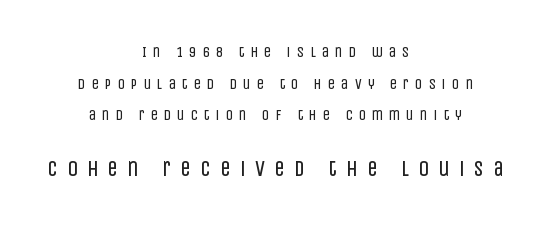
{"italic": "no", "bold": "no", "underline": "no", "align": "center", "line_spacing": "loose", "line_spacing_ratio": 2.26, "letter_spacing": "wide", "letter_spacing_em": 0.45, "larger_block": "second", "size_ratio": 1.5, "glyph_px": 21}
